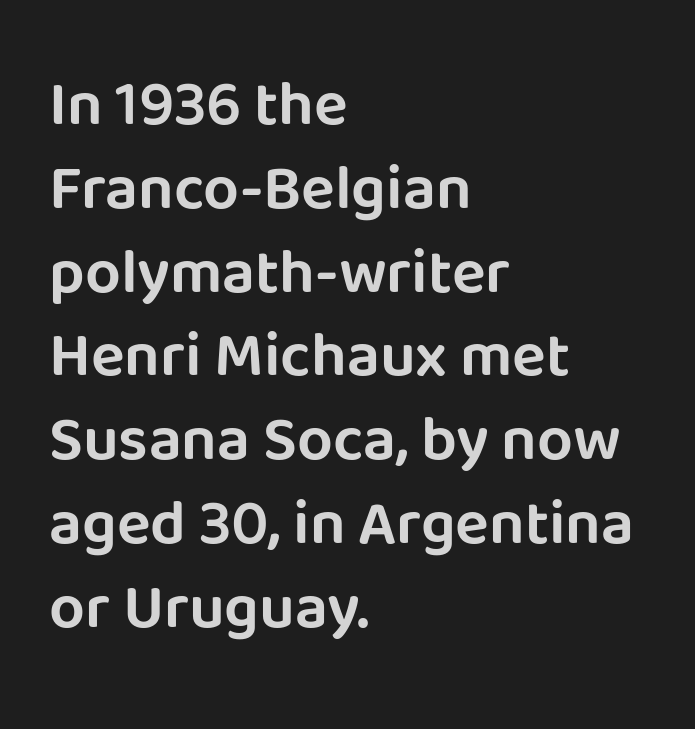
The image shows 63 px sans-serif type, upright; set left-aligned, normal line spacing (1.33x), normal letter spacing, not underlined; low stroke contrast and a large x-height.
